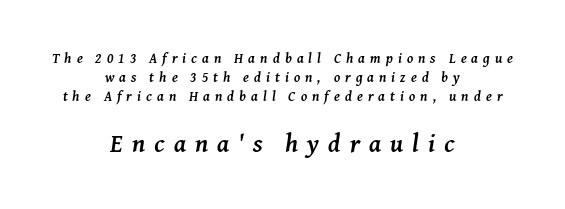
Q: Is the text bold? A: Yes.
Q: Is the text italic (slanted)? A: Yes, it leans right by about 8 degrees.
Q: Is the text underlined? A: No.
Q: How is the paragraph aligned? A: Centered.
Q: Is the spacing between letters normal or unusually wide? A: Unusually wide.
Q: Is the spacing between lines tight, normal or loose? A: Normal.
Q: Which block of text is set in a larger size, the first (top) or the second (bottom)? A: The second (bottom) one.
